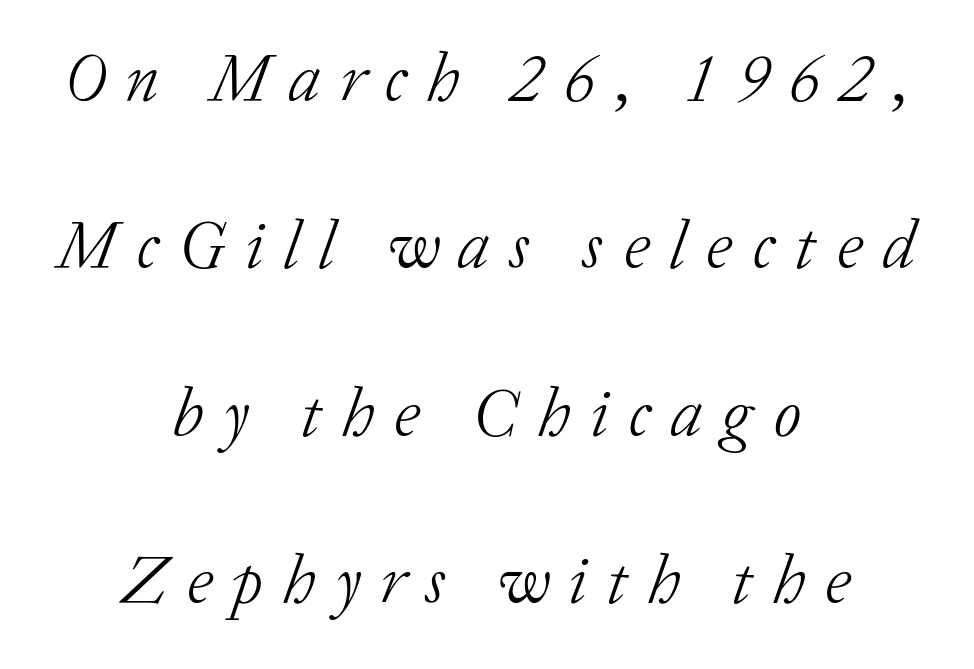
Substantial extra tracking has been applied to these lines. Loosely led — the rows are spread out. Summary of weight: not heavy and not bold. This sample has the flowing, uneven cadence of proportional lettering.
